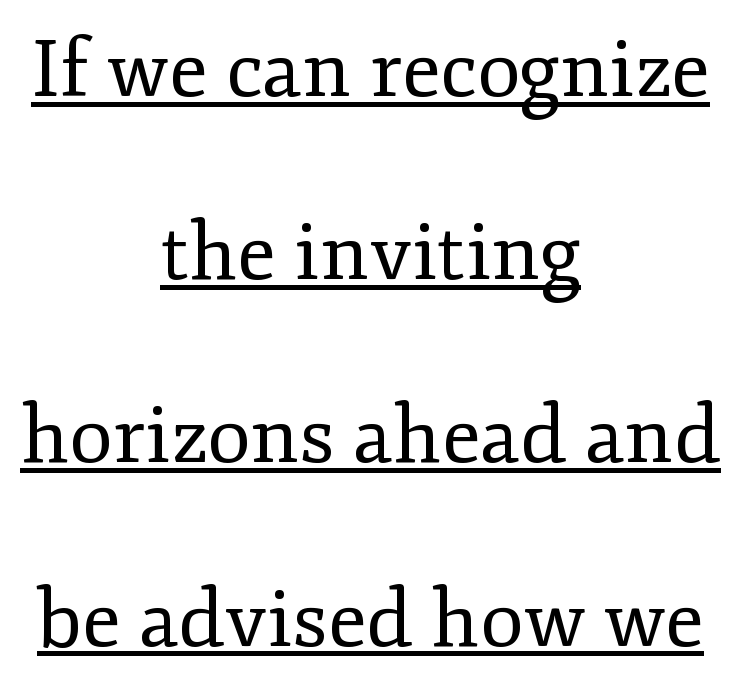
Q: Is the text bold? A: No.
Q: Is the text italic (slanted)? A: No, it is upright.
Q: Is the typeface a serif or a sans-serif typeface? A: Serif.
Q: Is the text underlined? A: Yes.
Q: How is the paragraph aligned? A: Centered.
Q: Is the spacing between letters normal or unusually wide? A: Normal.
Q: Is the spacing between lines tight, normal or loose? A: Loose.
Q: Width (condensed, normal, or wide)? A: Normal.
Q: Stroke contrast? A: Low.
Q: x-height? A: Small.
Q: Monospaced? A: No.
